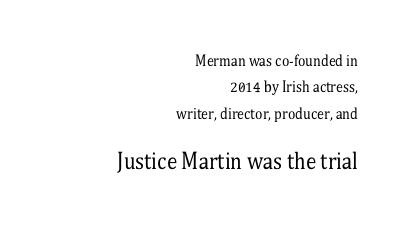
The image shows 21 px text type, upright; set right-aligned, line spacing 1.88x, normal letter spacing, not underlined; the second (bottom) block is 1.5x larger.
